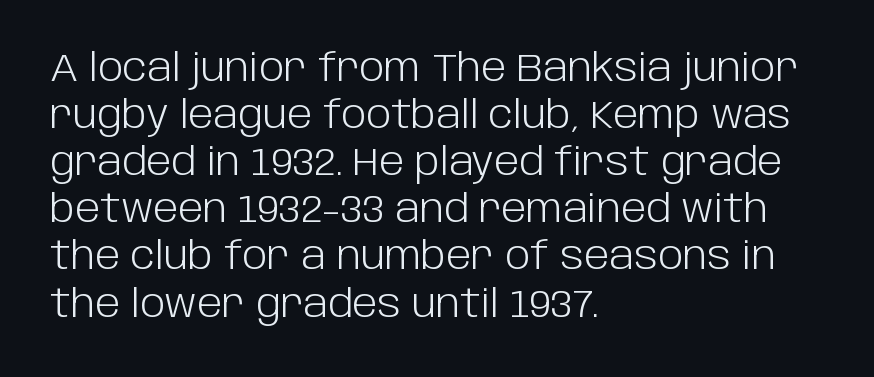
The image shows 38 px light sans-serif type, upright; set left-aligned, line spacing 1.24x, normal letter spacing, not underlined; low stroke contrast and a large x-height.
